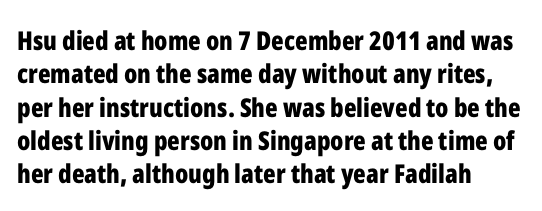
The image shows 26 px bold type, upright; set left-aligned, normal line spacing (1.28x), normal letter spacing, not underlined.
